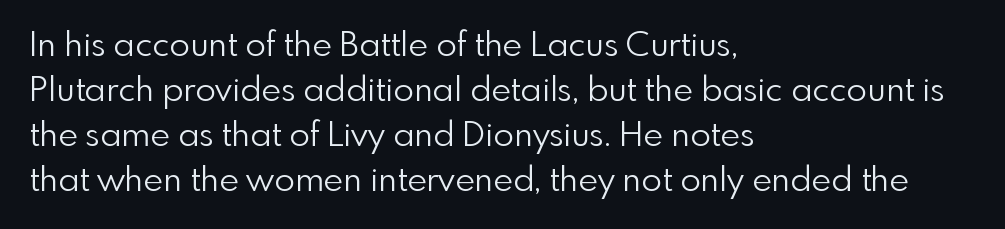
Students, note that the glyphs here touch the page at normal intervals. Leading: standard. No letter is thick-stroked: the sample isn't bold. Leftover space on each line is placed entirely after the last word. Rule under the text: the space is simply empty. The font's upright variant was chosen for this text.
